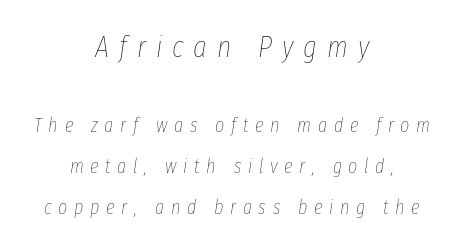
Q: Is the text bold? A: No.
Q: Is the text italic (slanted)? A: Yes, it leans right by about 8 degrees.
Q: Is the text underlined? A: No.
Q: How is the paragraph aligned? A: Centered.
Q: Is the spacing between letters normal or unusually wide? A: Unusually wide.
Q: Is the spacing between lines tight, normal or loose? A: Loose.
Q: Which block of text is set in a larger size, the first (top) or the second (bottom)? A: The first (top) one.
Q: Width (condensed, normal, or wide)? A: Condensed.
Q: Stroke contrast? A: Low.
Q: x-height? A: Medium.
Q: Monospaced? A: No.
